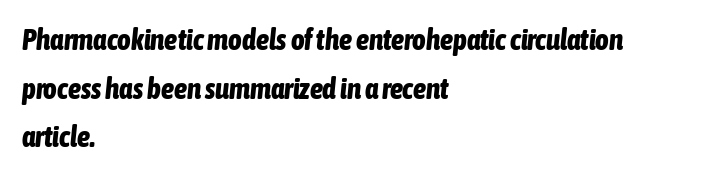
Q: Is the text bold? A: Yes.
Q: Is the text italic (slanted)? A: Yes, it leans right by about 6 degrees.
Q: Is the text underlined? A: No.
Q: How is the paragraph aligned? A: Left-aligned.
Q: Is the spacing between letters normal or unusually wide? A: Normal.
Q: Is the spacing between lines tight, normal or loose? A: Normal.
Q: Width (condensed, normal, or wide)? A: Condensed.
Q: Stroke contrast? A: Low.
Q: x-height? A: Medium.
Q: Monospaced? A: No.
